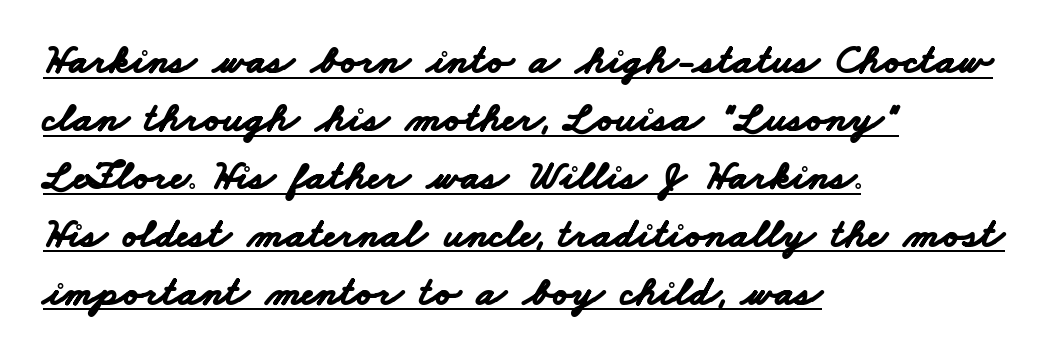
The image shows 42 px bold, wide sans-serif type; set left-aligned, normal line spacing (1.38x), normal letter spacing, underlined; low stroke contrast and a small x-height.
